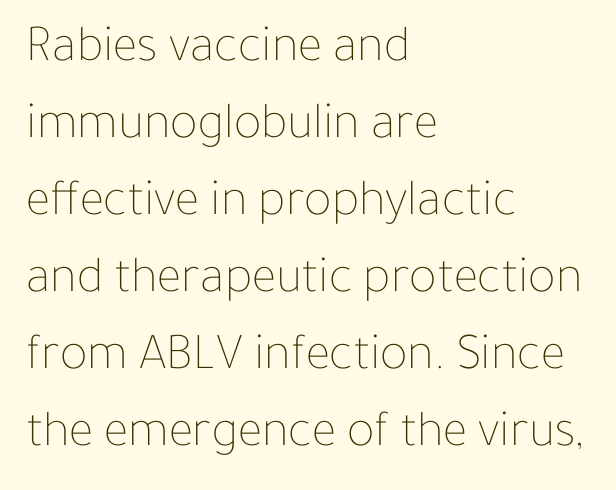
A typesetter would call this leading conventional body-copy spacing. These lines stack with their left ends in a neat column. Do the letters lean? They stand straight. Lines of text with bare space underneath. Stems here are at most as thick as an everyday book face. There is no visible air inserted between adjacent glyphs.
